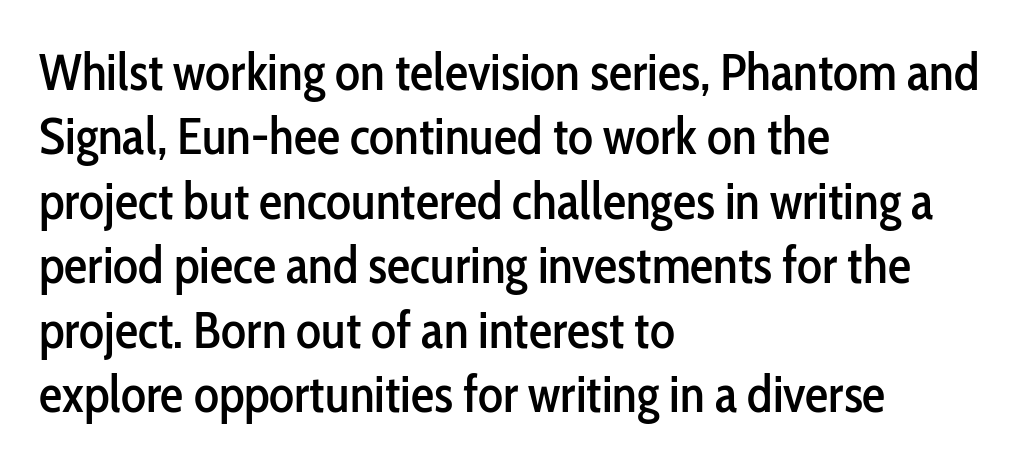
Q: Is the text italic (slanted)? A: No, it is upright.
Q: Is the typeface a serif or a sans-serif typeface? A: Sans-serif.
Q: Is the text underlined? A: No.
Q: How is the paragraph aligned? A: Left-aligned.
Q: Is the spacing between letters normal or unusually wide? A: Normal.
Q: Width (condensed, normal, or wide)? A: Condensed.
Q: Stroke contrast? A: Low.
Q: x-height? A: Medium.
Q: Monospaced? A: No.
